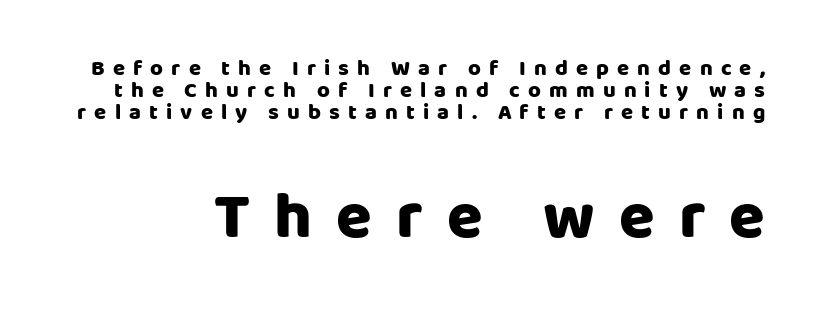
{"serif": "no", "italic": "no", "bold": "yes", "weight": "heavy", "width": "normal", "stroke_contrast": "low", "x_height": "large", "monospaced": "no", "underline": "no", "line_spacing": "tight", "line_spacing_ratio": 0.99, "letter_spacing": "wide", "letter_spacing_em": 0.37, "larger_block": "second", "size_ratio": 2.95, "glyph_px": 65}
